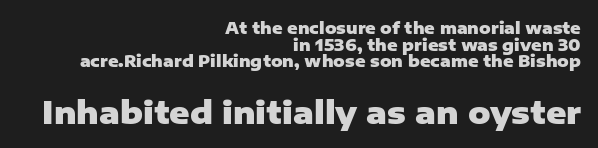
The image shows 31 px heavy sans-serif type, upright; set right-aligned, tight line spacing (1.04x), normal letter spacing, not underlined; the second (bottom) block is 1.94x larger; low stroke contrast and a medium x-height.
